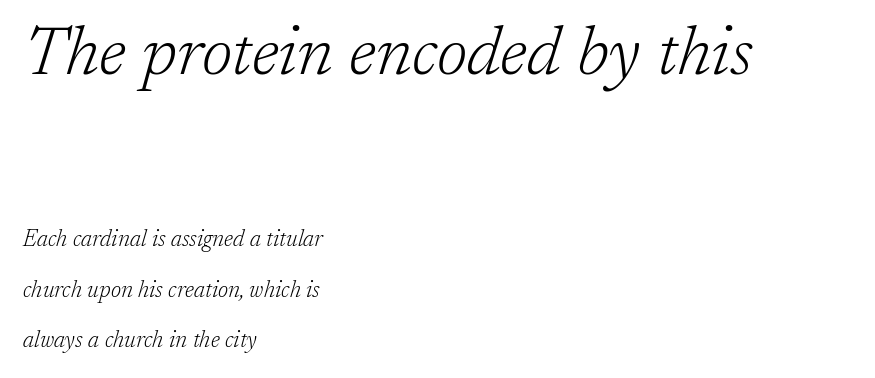
Q: Is the text bold? A: No.
Q: Is the text italic (slanted)? A: Yes, it leans right by about 17 degrees.
Q: Is the typeface a serif or a sans-serif typeface? A: Serif.
Q: Is the text underlined? A: No.
Q: How is the paragraph aligned? A: Left-aligned.
Q: Is the spacing between letters normal or unusually wide? A: Normal.
Q: Is the spacing between lines tight, normal or loose? A: Loose.
Q: Which block of text is set in a larger size, the first (top) or the second (bottom)? A: The first (top) one.
Q: Width (condensed, normal, or wide)? A: Normal.
Q: Stroke contrast? A: Low.
Q: x-height? A: Medium.
Q: Monospaced? A: No.
